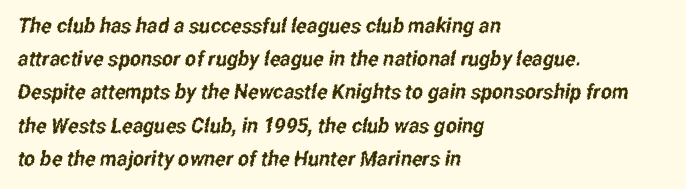
The image shows 21 px text type; set left-aligned, normal line spacing (1.58x), normal letter spacing, not underlined.
